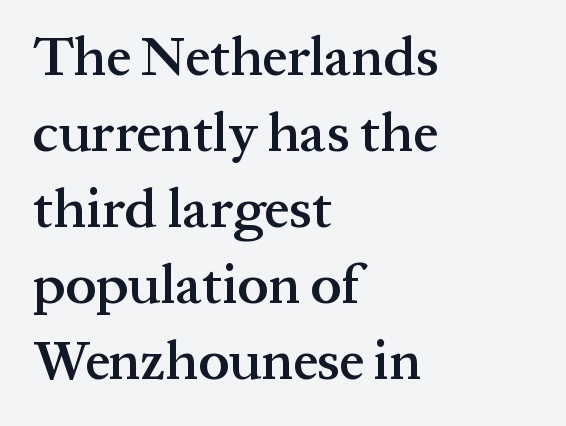
The image shows 55 px semibold serif type, upright; set left-aligned, normal line spacing (1.38x), normal letter spacing, not underlined; medium stroke contrast and a medium x-height.
